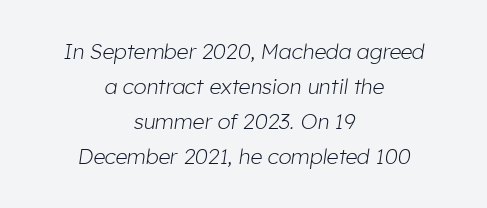
The image shows 21 px text type, italic (leaning right); set centered, normal line spacing (1.66x), normal letter spacing, not underlined.
